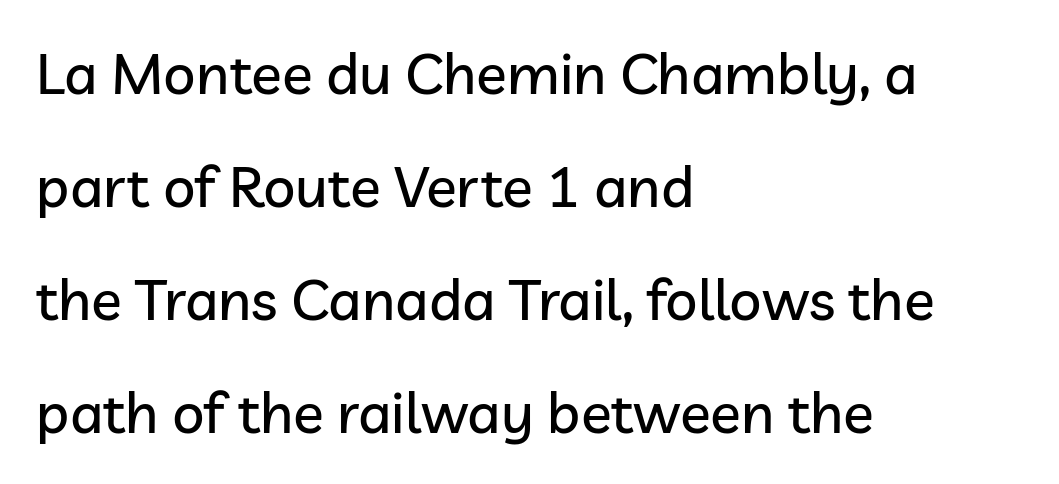
Q: Is the text italic (slanted)? A: No, it is upright.
Q: Is the typeface a serif or a sans-serif typeface? A: Sans-serif.
Q: Is the text underlined? A: No.
Q: How is the paragraph aligned? A: Left-aligned.
Q: Is the spacing between letters normal or unusually wide? A: Normal.
Q: Is the spacing between lines tight, normal or loose? A: Loose.
Q: Width (condensed, normal, or wide)? A: Normal.
Q: Stroke contrast? A: Low.
Q: x-height? A: Medium.
Q: Monospaced? A: No.
